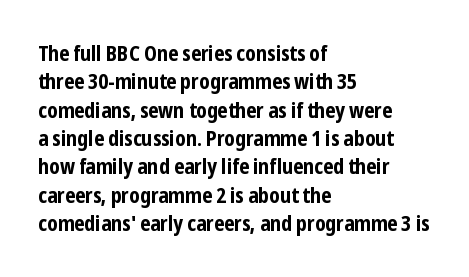
Q: Is the text bold? A: Yes.
Q: Is the text italic (slanted)? A: No, it is upright.
Q: Is the text underlined? A: No.
Q: How is the paragraph aligned? A: Left-aligned.
Q: Is the spacing between letters normal or unusually wide? A: Normal.
Q: Is the spacing between lines tight, normal or loose? A: Normal.
